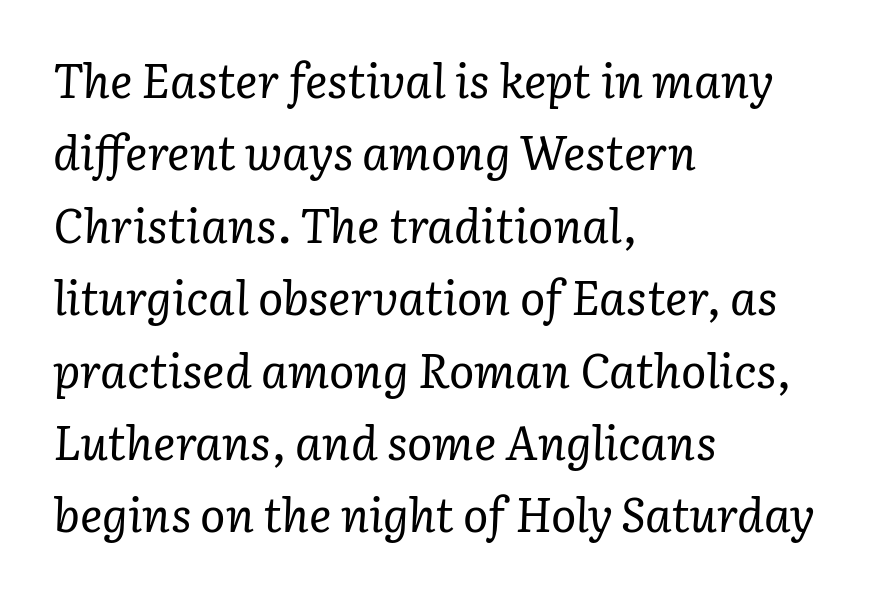
Q: Is the text bold? A: No.
Q: Is the text italic (slanted)? A: Yes, it leans right by about 3 degrees.
Q: Is the typeface a serif or a sans-serif typeface? A: Serif.
Q: Is the text underlined? A: No.
Q: How is the paragraph aligned? A: Left-aligned.
Q: Is the spacing between letters normal or unusually wide? A: Normal.
Q: Is the spacing between lines tight, normal or loose? A: Normal.
Q: Width (condensed, normal, or wide)? A: Normal.
Q: Stroke contrast? A: Low.
Q: x-height? A: Medium.
Q: Monospaced? A: No.
